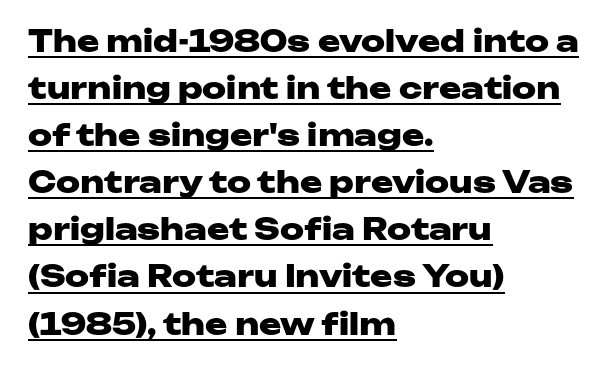
The image shows 30 px heavy, wide sans-serif type, upright; set left-aligned, normal line spacing (1.57x), normal letter spacing, underlined; low stroke contrast and a medium x-height.
